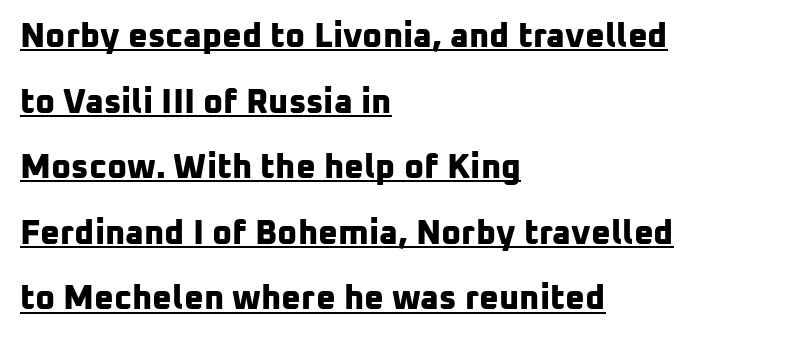
Check where the strokes stop: nothing finishes them off — pure sans. You could not count columns in this text — the font is proportionally spaced. The passage shown is emphatically bold. In terms of letterspacing, this is plain default setting. The vertical gap from one line to the next is large. One-word summary of the alignment: left.
